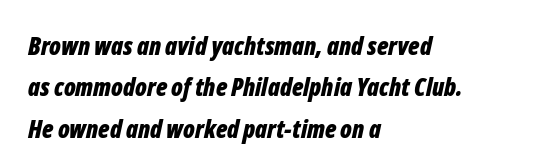
Q: Is the text bold? A: Yes.
Q: Is the text italic (slanted)? A: Yes, it leans right by about 12 degrees.
Q: Is the text underlined? A: No.
Q: How is the paragraph aligned? A: Left-aligned.
Q: Is the spacing between letters normal or unusually wide? A: Normal.
Q: Is the spacing between lines tight, normal or loose? A: Normal.
